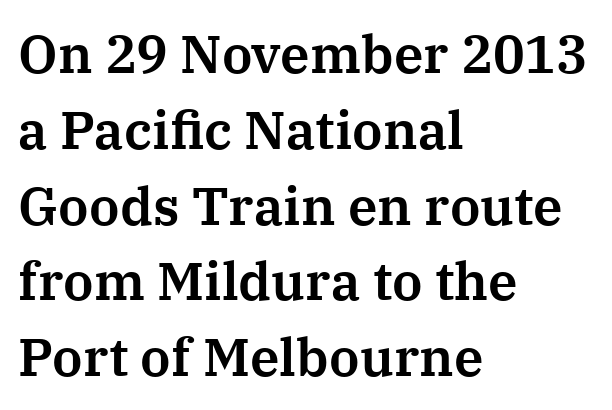
Glyph-to-glyph distance matches everyday printed text. This rendering features lettering with no underline. The text block is weighted toward the left margin, trailing off unevenly rightward. Character widths vary here, with narrow letters taking less room than wide ones. Quick note: interline space is typical.
